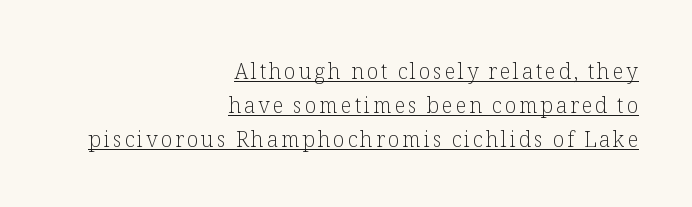
The image shows 21 px text type, upright; set right-aligned, normal line spacing (1.61x), underlined.
